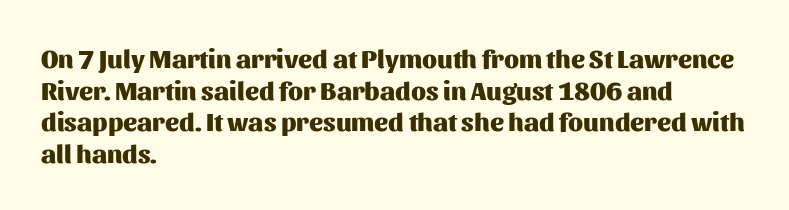
I'd describe the lettering as bold — thick and assertive. Words appear dense and cohesive because spacing is normal. Reading down the block, your eye returns to a fixed left position each line. The lettering holds an erect, upright posture throughout. Descender tails drop into unmarked territory.
